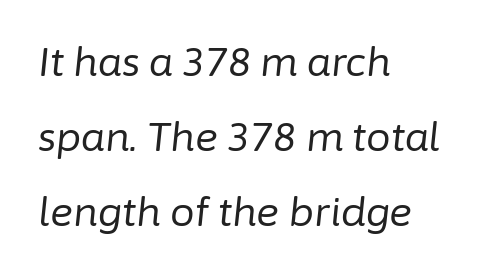
Q: Is the text bold? A: No.
Q: Is the text italic (slanted)? A: Yes, it leans right by about 6 degrees.
Q: Is the text underlined? A: No.
Q: How is the paragraph aligned? A: Left-aligned.
Q: Is the spacing between letters normal or unusually wide? A: Normal.
Q: Is the spacing between lines tight, normal or loose? A: Loose.
Q: Width (condensed, normal, or wide)? A: Normal.
Q: Stroke contrast? A: Low.
Q: x-height? A: Medium.
Q: Monospaced? A: No.
